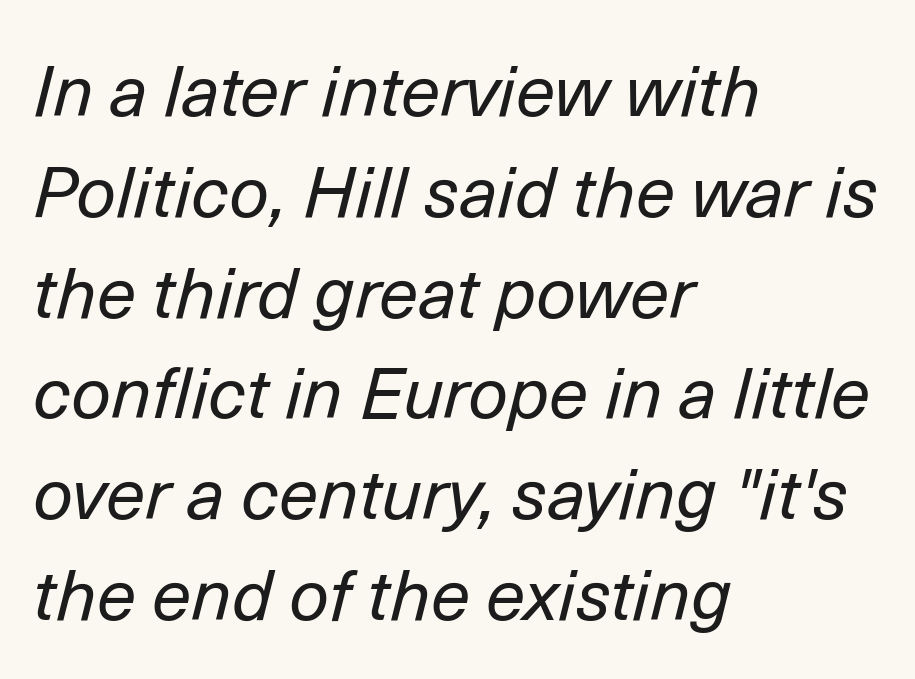
Q: Is the text bold? A: No.
Q: Is the text italic (slanted)? A: Yes, it leans right by about 14 degrees.
Q: Is the text underlined? A: No.
Q: How is the paragraph aligned? A: Left-aligned.
Q: Is the spacing between letters normal or unusually wide? A: Normal.
Q: Is the spacing between lines tight, normal or loose? A: Normal.
Q: Width (condensed, normal, or wide)? A: Normal.
Q: Stroke contrast? A: Low.
Q: x-height? A: Medium.
Q: Monospaced? A: No.
